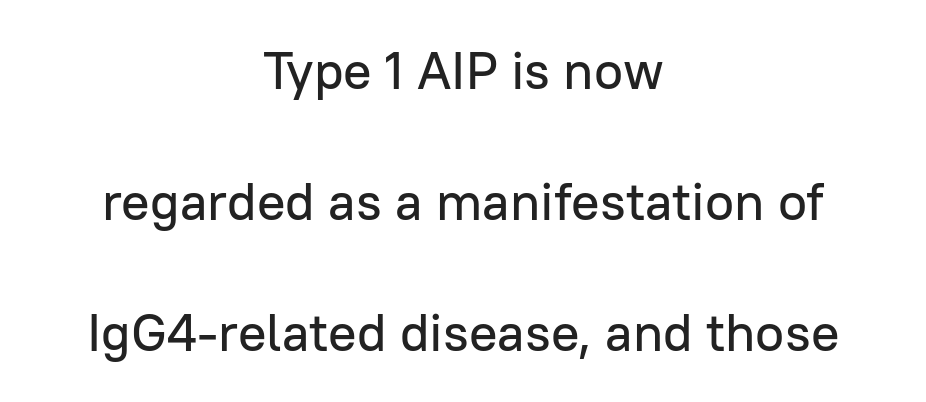
Q: Is the text italic (slanted)? A: No, it is upright.
Q: Is the typeface a serif or a sans-serif typeface? A: Sans-serif.
Q: Is the text underlined? A: No.
Q: How is the paragraph aligned? A: Centered.
Q: Is the spacing between letters normal or unusually wide? A: Normal.
Q: Is the spacing between lines tight, normal or loose? A: Loose.
Q: Width (condensed, normal, or wide)? A: Normal.
Q: Stroke contrast? A: Low.
Q: x-height? A: Medium.
Q: Monospaced? A: No.
